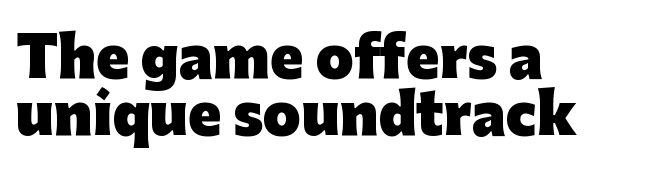
Q: Is the text bold? A: Yes.
Q: Is the text italic (slanted)? A: No, it is upright.
Q: Is the typeface a serif or a sans-serif typeface? A: Sans-serif.
Q: Is the text underlined? A: No.
Q: How is the paragraph aligned? A: Left-aligned.
Q: Is the spacing between letters normal or unusually wide? A: Normal.
Q: Is the spacing between lines tight, normal or loose? A: Tight.
Q: Width (condensed, normal, or wide)? A: Normal.
Q: Stroke contrast? A: Low.
Q: x-height? A: Medium.
Q: Monospaced? A: No.
